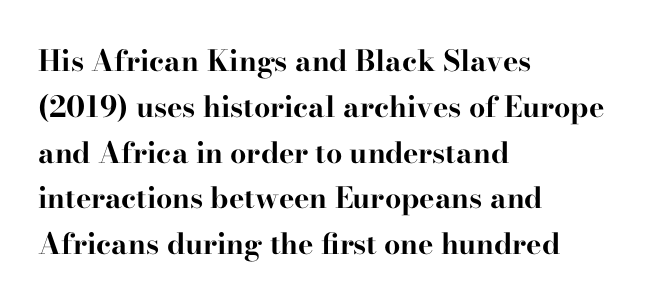
The image shows 29 px bold, wide serif type, upright; set left-aligned, normal line spacing (1.58x), normal letter spacing, not underlined; high stroke contrast and a small x-height.
